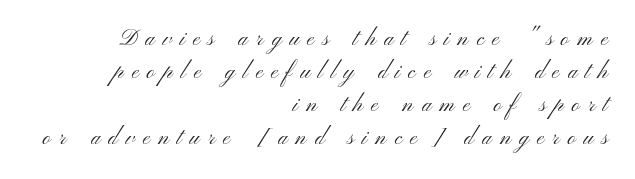
{"bold": "no", "underline": "no", "align": "right", "line_spacing": "normal", "line_spacing_ratio": 1.5, "letter_spacing": "wide", "letter_spacing_em": 0.37, "glyph_px": 22}
